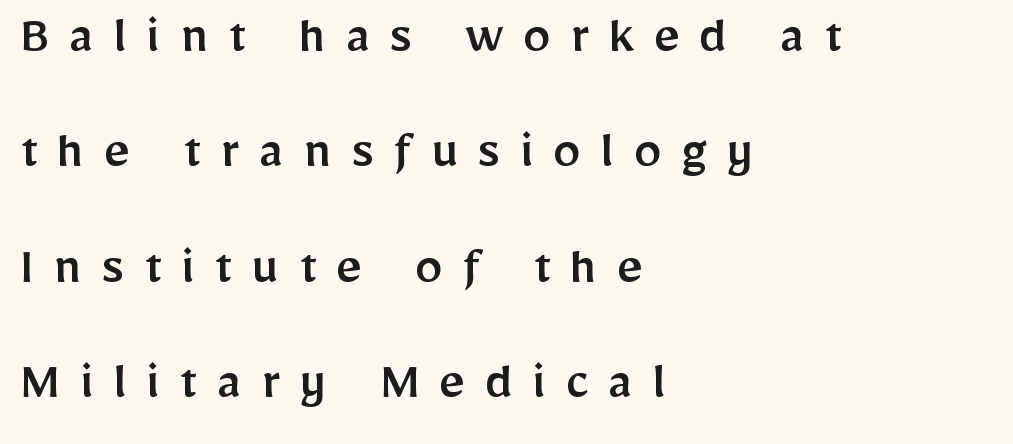
The face used here is proportionally spaced, like ordinary book or web type. If you measured baseline to baseline, you'd find a long distance. Each word looks stretched out because of the extra space between its letters. Is the block centered? No — it sits flush against the left margin.
